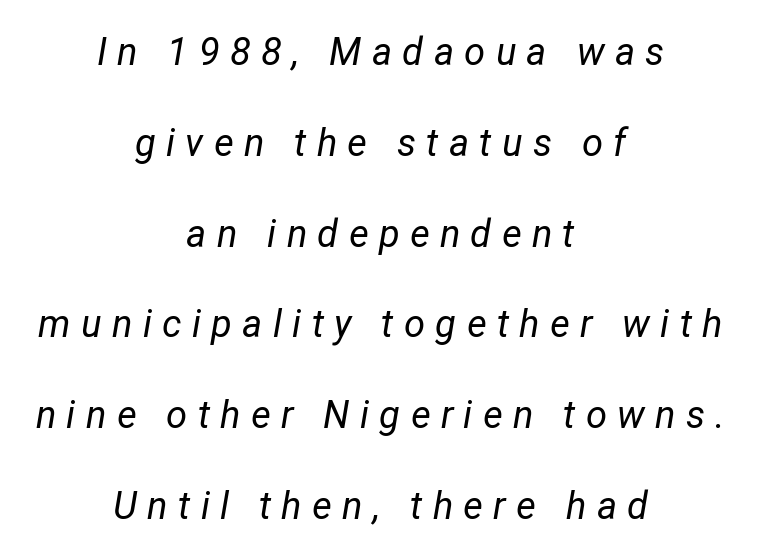
Q: Is the text bold? A: No.
Q: Is the text italic (slanted)? A: Yes, it leans right by about 12 degrees.
Q: Is the text underlined? A: No.
Q: How is the paragraph aligned? A: Centered.
Q: Is the spacing between letters normal or unusually wide? A: Unusually wide.
Q: Is the spacing between lines tight, normal or loose? A: Loose.
Q: Width (condensed, normal, or wide)? A: Normal.
Q: Stroke contrast? A: Low.
Q: x-height? A: Medium.
Q: Monospaced? A: No.
